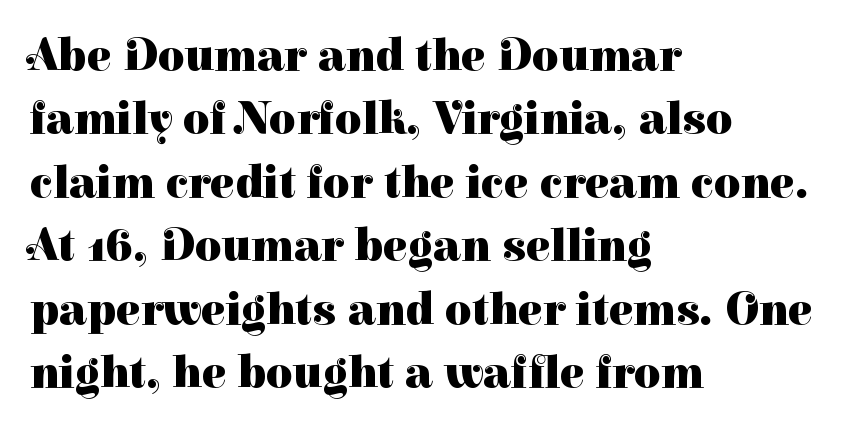
The sample has been set heavy, in full bold. Successive baselines arrive at the customary interval. Note the varied advance widths — an 'i' is clearly narrower than an 'm'. Unlike italic type, these characters show no tilt at all.
